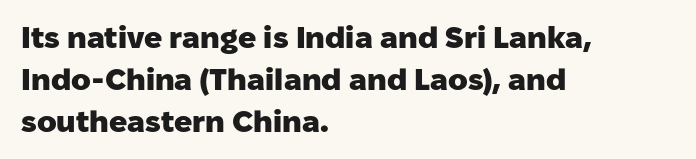
{"serif": "no", "italic": "no", "bold": "yes", "weight": "heavy", "width": "normal", "stroke_contrast": "low", "x_height": "medium", "monospaced": "no", "underline": "no", "align": "left", "line_spacing": "normal", "line_spacing_ratio": 1.4, "letter_spacing": "normal", "letter_spacing_em": 0.0, "glyph_px": 30}
